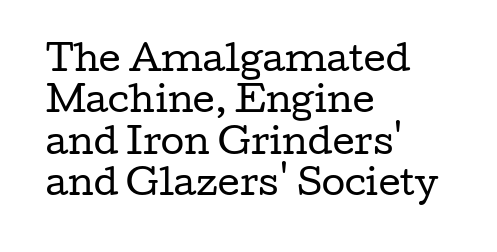
Anything drawn beneath the words? Only blank space. I'd call this a serif setting — the letters wear small feet. Note the varied advance widths — an 'i' is clearly narrower than an 'm'. Is the letter spacing exaggerated? No — it looks like the ordinary default. A light-to-regular cut is what we see here. The compositor pushed each line to the left boundary.
